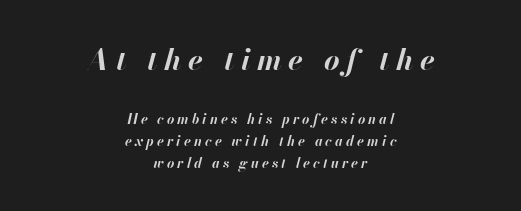
Do the characters align in a grid? No, the font is proportional. Summary of vertical rhythm: regular, with standard interline spacing. Just letters on the line, the space beneath them empty. Block one is the big one; block two sits smaller underneath. Honestly, the letter spacing is so wide it's the main thing you notice. The rag falls on both sides of this text block equally.
